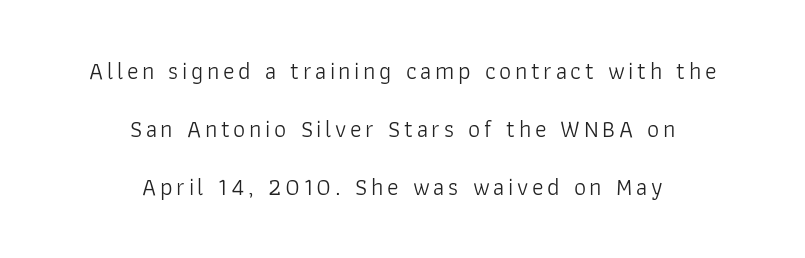
Descenders are the only things crossing below the line. If you folded the block vertically in half, each line would mirror itself in length. Rows of type keep a wide berth in the vertical direction. The characters are drawn with everyday or finer stroke widths. This is roman type, the default non-slanted kind.
